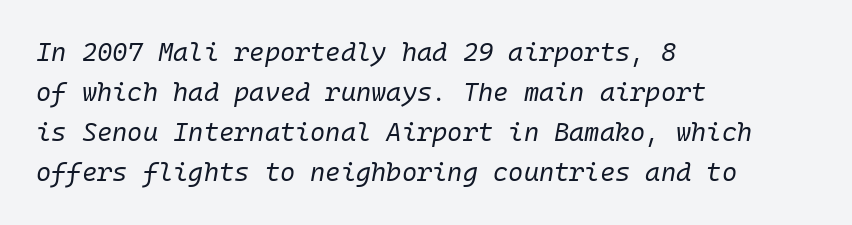
The text carries the slant typical of an italic or oblique font. How are the letters spaced? Ordinarily, with no added tracking. Rows of type keep a routine distance in the vertical direction. A classic flush-left, rag-right setting is used for this passage. The glyphs are unaccompanied by any horizontal stroke below them. Compared with a typical body face, this is equally light or lighter still.
